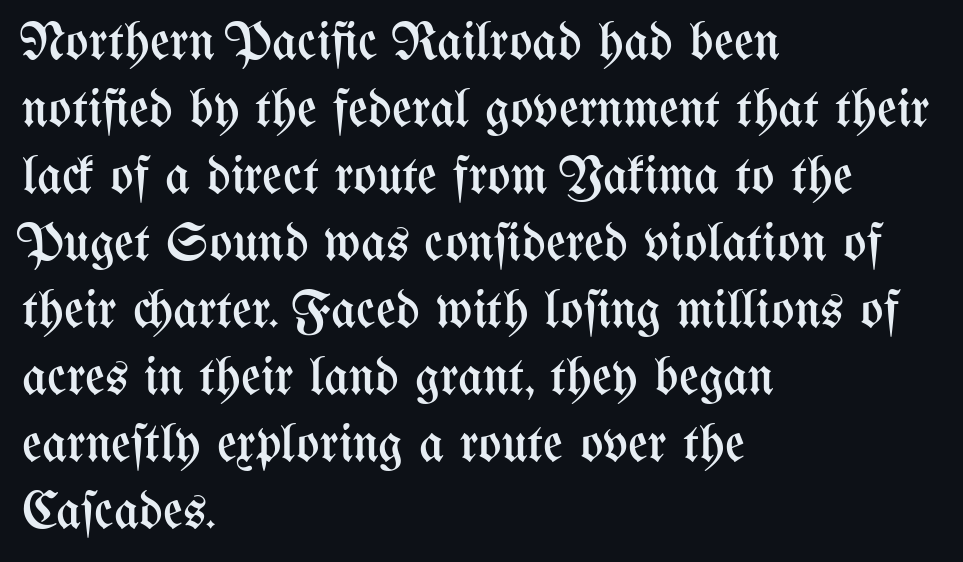
The space directly below the letters is spotless. The type is set solid horizontally, with unmodified tracking. A roman cut, with each character standing at attention. This reads as an unemphasized weight, regular at the heaviest. The letters advance in unequal steps, a hallmark of proportional type. The lines in this sample share a left origin and differ only in where they stop.
